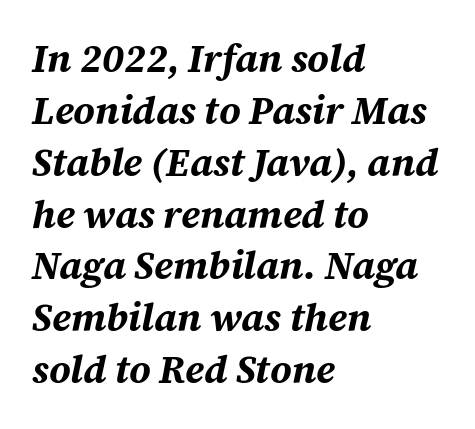
The image shows 39 px bold type, italic (leaning right); set left-aligned, normal line spacing (1.33x), normal letter spacing, not underlined; medium stroke contrast and a medium x-height.
